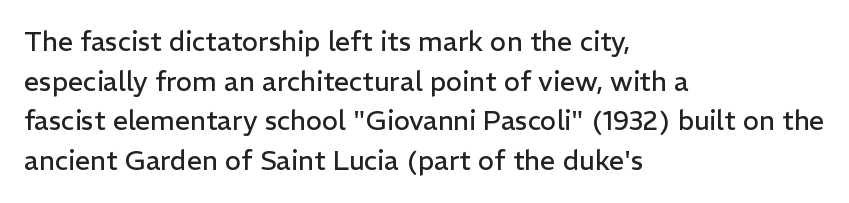
The image shows 27 px text type, upright; set left-aligned, normal line spacing (1.47x), normal letter spacing, not underlined.
